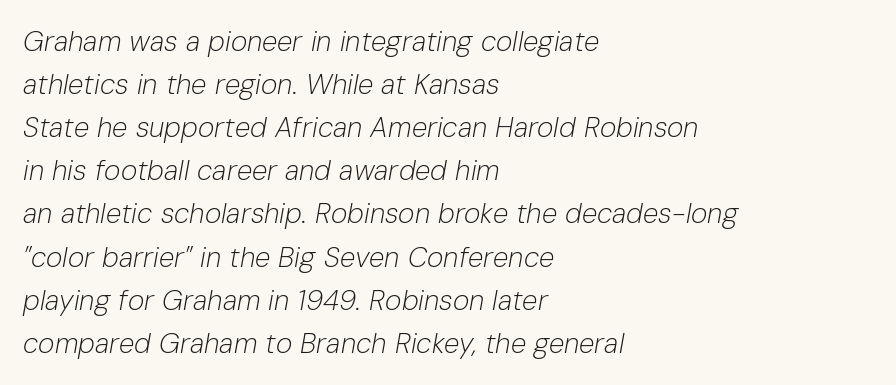
The image shows 28 px light type, italic (leaning right); set left-aligned, normal line spacing (1.54x), normal letter spacing, not underlined; low stroke contrast and a medium x-height.
